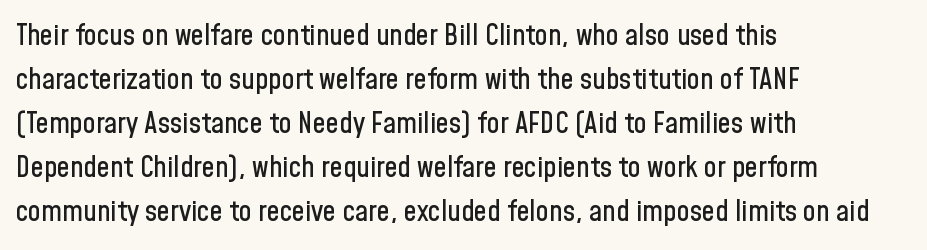
The image shows 29 px condensed sans-serif type, upright; set left-aligned, normal line spacing (1.52x), normal letter spacing, not underlined; low stroke contrast and a medium x-height.
